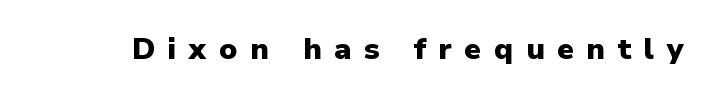
The image shows 30 px heavy sans-serif type, upright; set unusually wide letter spacing (+0.42 em), not underlined; low stroke contrast and a medium x-height.
